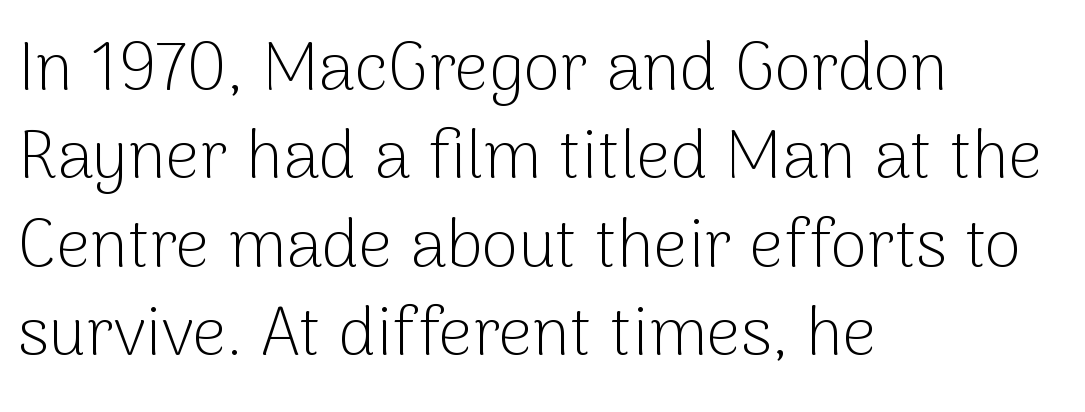
{"serif": "no", "italic": "no", "bold": "no", "weight": "light", "width": "normal", "stroke_contrast": "low", "x_height": "medium", "monospaced": "no", "underline": "no", "align": "left", "line_spacing": "normal", "line_spacing_ratio": 1.32, "letter_spacing": "normal", "letter_spacing_em": 0.0, "glyph_px": 67}
